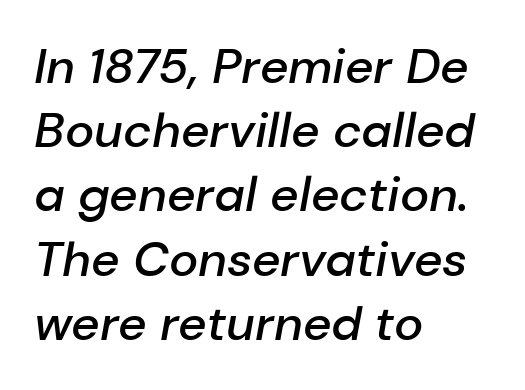
{"italic": "yes", "lean": "right", "slant_degrees": 10, "bold": "semi", "weight": "semibold", "width": "normal", "stroke_contrast": "low", "x_height": "medium", "monospaced": "no", "underline": "no", "align": "left", "line_spacing": "normal", "line_spacing_ratio": 1.31, "letter_spacing": "normal", "letter_spacing_em": 0.0, "glyph_px": 49}
